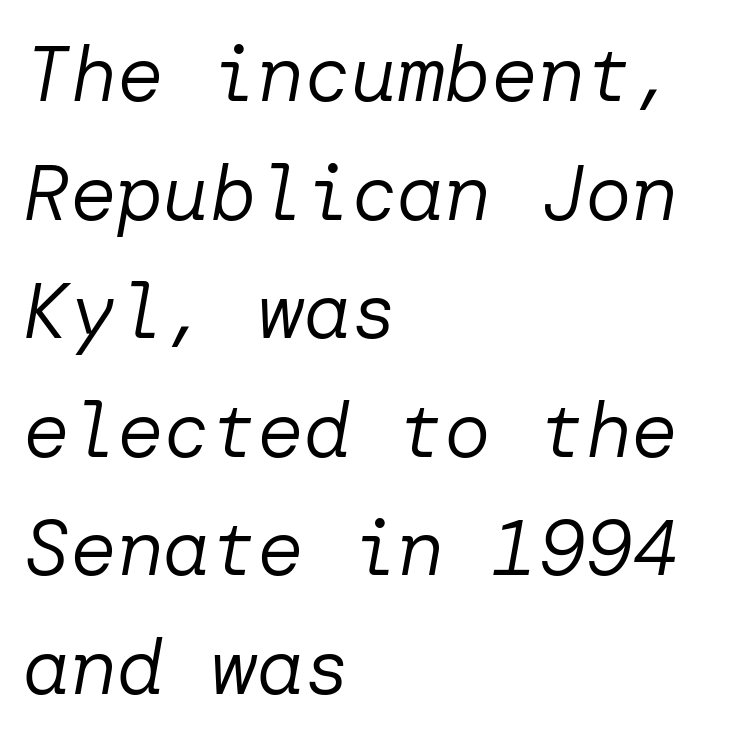
The glyphs look as if they've been sheared to an angle. Only glyphs here, with clear space below each row. The block of text has a typical density, with ordinary space between rows. You could call the tracking neutral — neither tight nor loose. Teacher's note: observe the even left margin — that is flush-left alignment.
